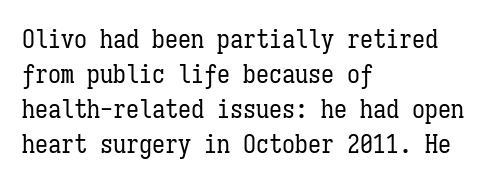
The strip under each line holds only bare page. Short note: letters normally spaced. The axis of the letterforms is exactly vertical. Line spacing here is normal. The rendering anchors every line to the left-hand side.
